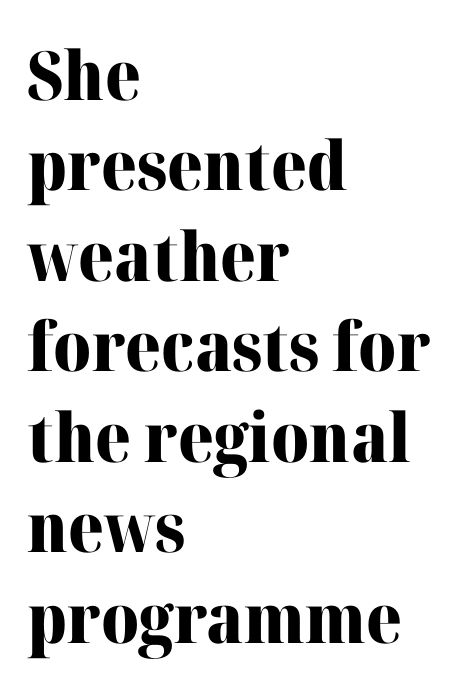
The image shows 68 px heavy serif type, upright; set left-aligned, normal line spacing (1.33x), normal letter spacing, not underlined; high stroke contrast and a medium x-height.
